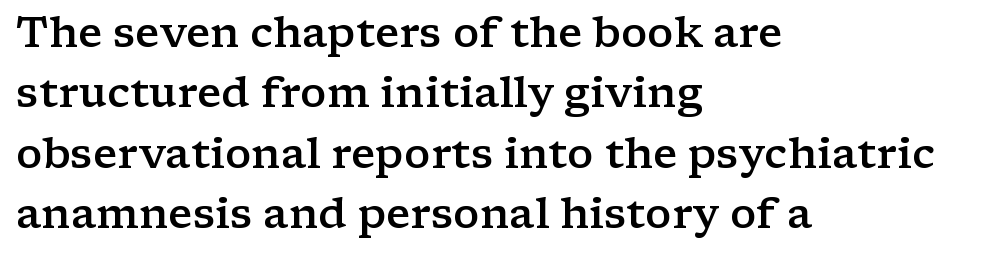
Q: Is the text bold? A: Semi-bold.
Q: Is the text italic (slanted)? A: No, it is upright.
Q: Is the typeface a serif or a sans-serif typeface? A: Serif.
Q: Is the text underlined? A: No.
Q: How is the paragraph aligned? A: Left-aligned.
Q: Is the spacing between letters normal or unusually wide? A: Normal.
Q: Is the spacing between lines tight, normal or loose? A: Normal.
Q: Width (condensed, normal, or wide)? A: Wide.
Q: Stroke contrast? A: Low.
Q: x-height? A: Medium.
Q: Monospaced? A: No.
